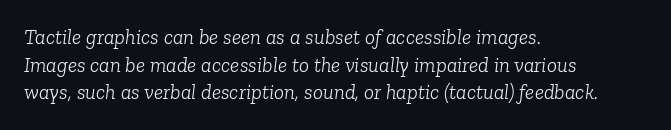
The image shows 21 px text type, italic (leaning right); set left-aligned, normal line spacing (1.32x), normal letter spacing, not underlined.
